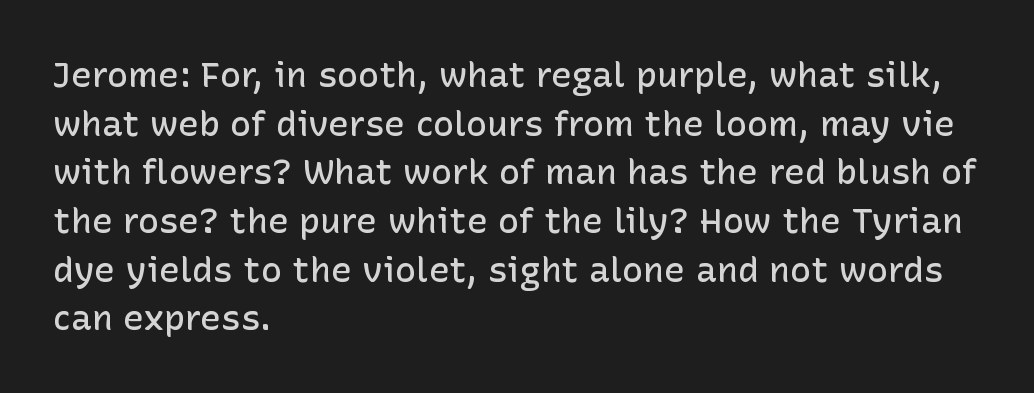
The image shows 35 px semibold sans-serif type, upright; set left-aligned, normal line spacing (1.39x), normal letter spacing, not underlined; low stroke contrast and a medium x-height.
